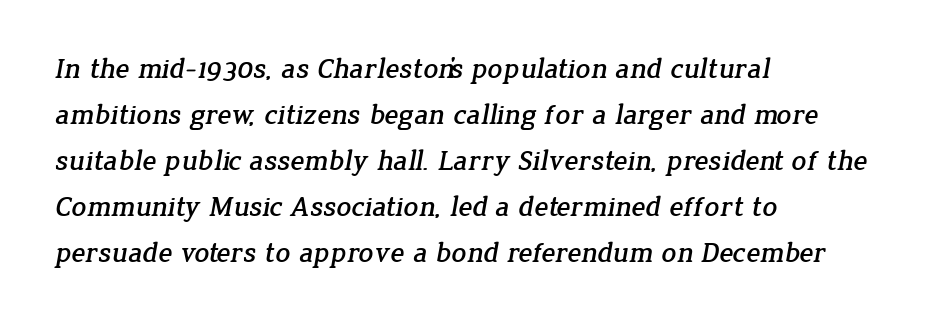
The image shows 29 px serif type; set left-aligned, normal line spacing (1.59x), normal letter spacing, not underlined; low stroke contrast and a medium x-height.
